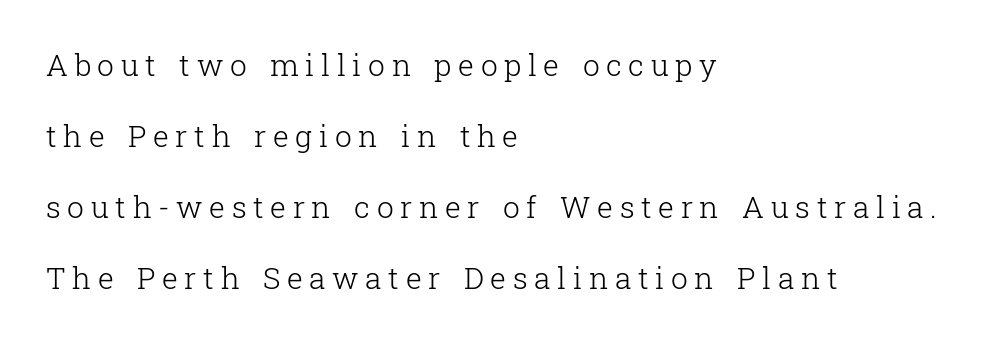
The image shows 30 px light serif type, upright; set left-aligned, loose line spacing (2.37x), unusually wide letter spacing (+0.22 em), not underlined; low stroke contrast and a medium x-height.
